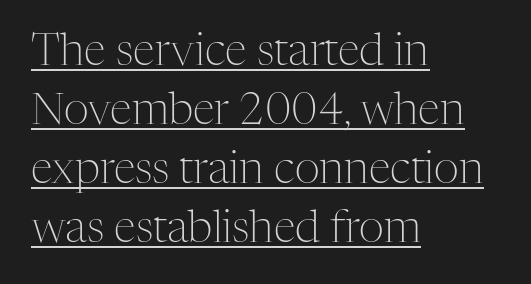
A continuous stroke trails under the words, as in a hyperlink. The type sits square on the baseline with zero lean. The lines in this sample share a left origin and differ only in where they stop. The letters sit at their default tracking, neither squeezed nor spread.
